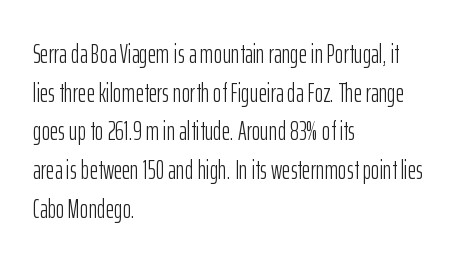
{"italic": "no", "bold": "no", "underline": "no", "align": "left", "line_spacing": "normal", "line_spacing_ratio": 1.49, "letter_spacing": "normal", "letter_spacing_em": 0.0, "glyph_px": 26}
